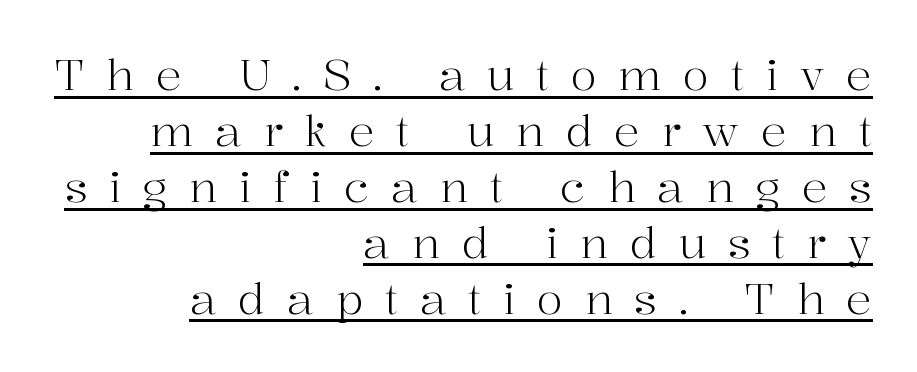
The image shows 43 px light serif type, upright; set right-aligned, normal line spacing (1.3x), unusually wide letter spacing (+0.5 em), underlined; high stroke contrast and a medium x-height.
